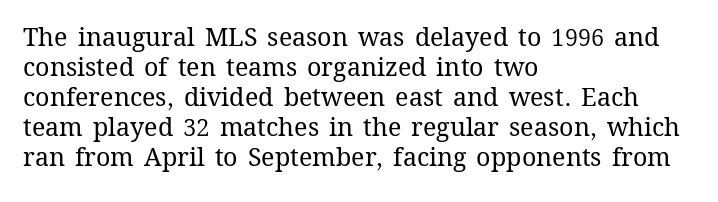
Q: Is the text bold? A: No.
Q: Is the text italic (slanted)? A: No, it is upright.
Q: Is the text underlined? A: No.
Q: How is the paragraph aligned? A: Left-aligned.
Q: Is the spacing between letters normal or unusually wide? A: Normal.
